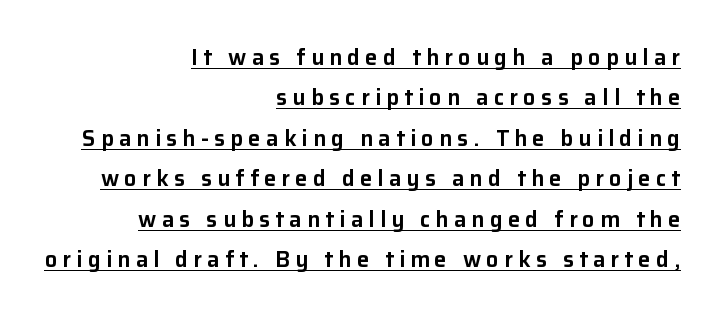
This sample uses an upright cut, with every glyph sitting square on the baseline. The rendered words wear a rule along their underside. This sample uses expanded letter spacing, leaving extra air between glyphs. The rendering anchors every line to the right-hand side.
